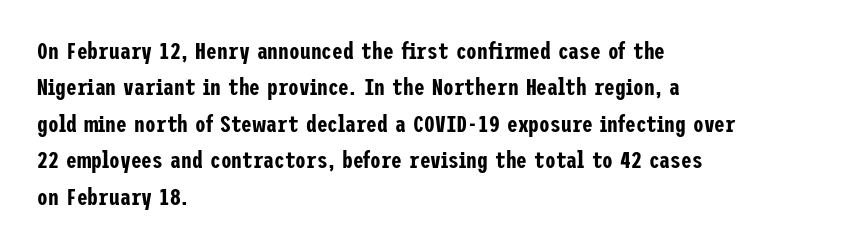
Q: Is the text italic (slanted)? A: No, it is upright.
Q: Is the text underlined? A: No.
Q: How is the paragraph aligned? A: Left-aligned.
Q: Is the spacing between letters normal or unusually wide? A: Normal.
Q: Is the spacing between lines tight, normal or loose? A: Normal.
